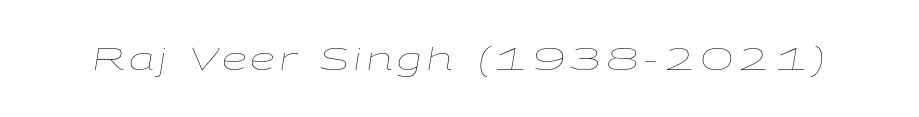
{"italic": "yes", "lean": "right", "slant_degrees": 9, "bold": "no", "weight": "thin", "width": "wide", "stroke_contrast": "low", "x_height": "medium", "monospaced": "no", "underline": "no", "glyph_px": 32}
